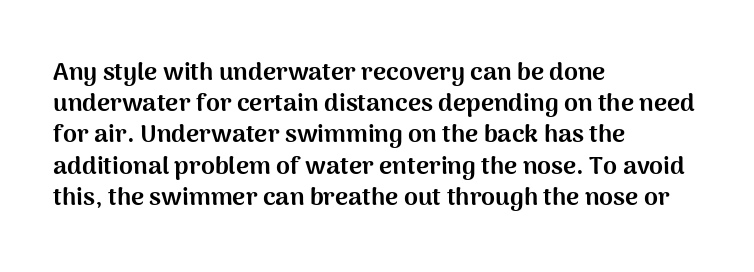
The image shows 25 px bold type, upright; set left-aligned, normal line spacing (1.25x), normal letter spacing, not underlined.
